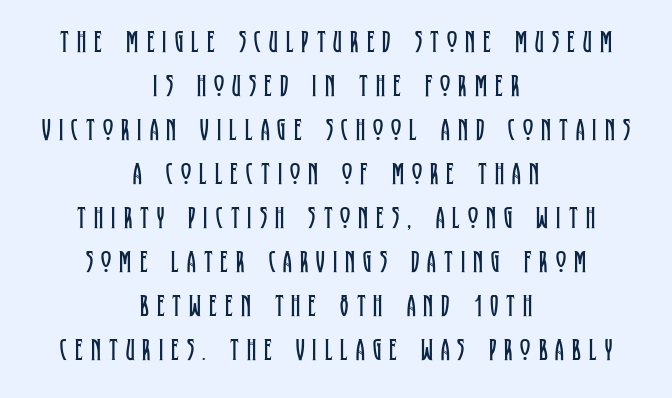
{"serif": "yes", "italic": "no", "bold": "no", "weight": "regular", "width": "condensed", "stroke_contrast": "low", "x_height": "large", "monospaced": "no", "underline": "no", "align": "center", "line_spacing": "normal", "line_spacing_ratio": 1.42, "letter_spacing": "wide", "letter_spacing_em": 0.26, "glyph_px": 31}
